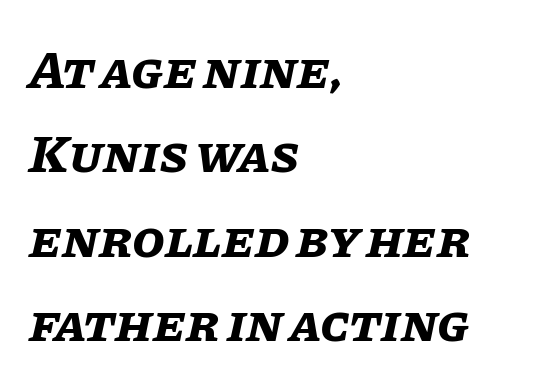
The image shows 53 px bold type, italic (leaning right); set left-aligned, normal line spacing (1.59x), normal letter spacing, not underlined; low stroke contrast and a large x-height.
